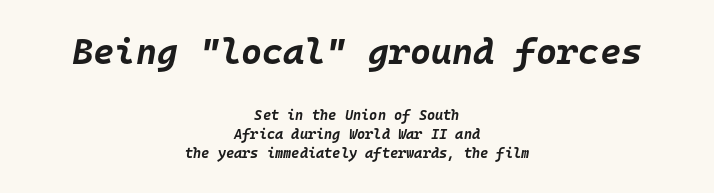
{"italic": "yes", "lean": "right", "slant_degrees": 10, "bold": "yes", "weight": "bold", "width": "normal", "stroke_contrast": "low", "x_height": "large", "monospaced": "yes", "underline": "no", "align": "center", "line_spacing": "normal", "line_spacing_ratio": 1.35, "letter_spacing": "normal", "letter_spacing_em": 0.0, "larger_block": "first", "size_ratio": 2.57, "glyph_px": 36}
